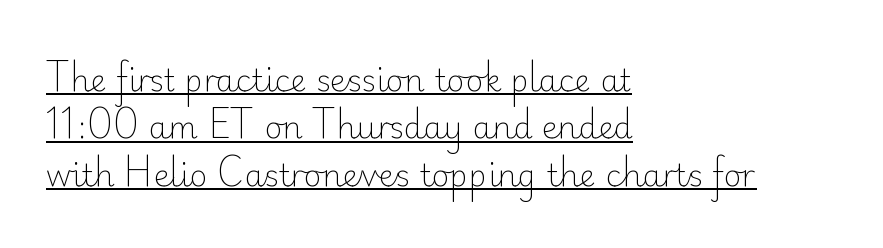
The image shows 31 px light sans-serif type, upright; set left-aligned, normal line spacing (1.53x), normal letter spacing, underlined; low stroke contrast and a small x-height.
